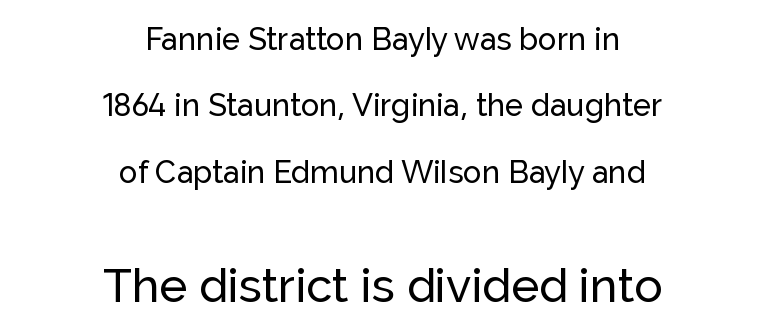
{"serif": "no", "italic": "no", "width": "normal", "stroke_contrast": "low", "x_height": "medium", "monospaced": "no", "underline": "no", "align": "center", "line_spacing": "loose", "line_spacing_ratio": 2.14, "letter_spacing": "normal", "letter_spacing_em": 0.0, "larger_block": "second", "size_ratio": 1.52, "glyph_px": 47}
